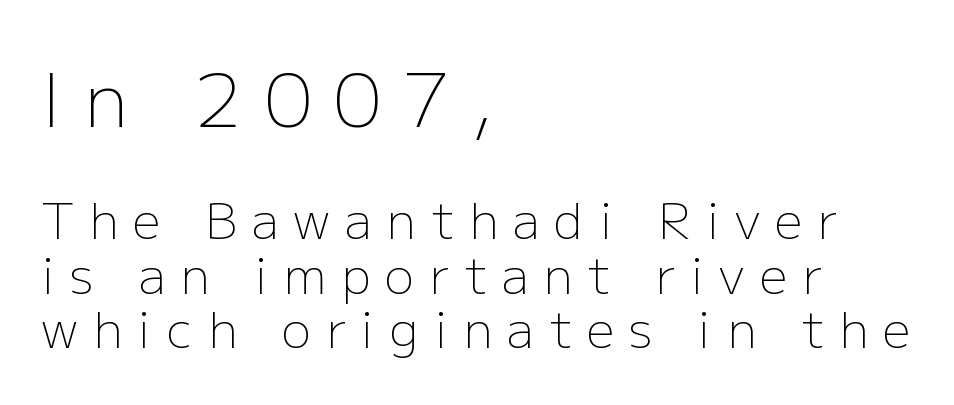
{"serif": "no", "italic": "no", "bold": "no", "weight": "light", "width": "normal", "stroke_contrast": "low", "x_height": "medium", "monospaced": "no", "underline": "no", "align": "left", "line_spacing": "tight", "line_spacing_ratio": 1.11, "letter_spacing": "wide", "letter_spacing_em": 0.31, "larger_block": "first", "size_ratio": 1.51, "glyph_px": 74}
